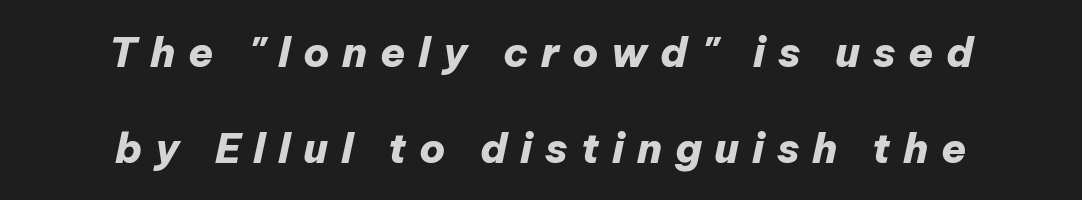
The rendering inserts visible extra space after every character. Does the copy run flush right? No — it is centered line by line. Letters rest on an invisible, unmarked baseline. Heft: maximum for text — a bold.
